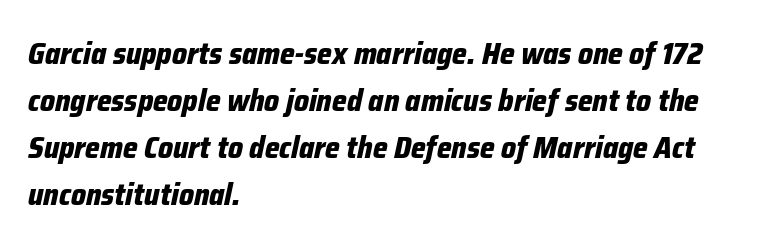
The image shows 31 px bold, condensed type, italic (leaning right); set left-aligned, normal line spacing (1.52x), normal letter spacing, not underlined; low stroke contrast and a medium x-height.
